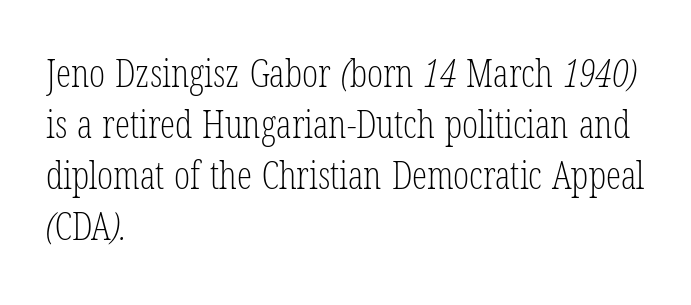
Q: Is the text bold? A: No.
Q: Is the typeface a serif or a sans-serif typeface? A: Serif.
Q: Is the text underlined? A: No.
Q: How is the paragraph aligned? A: Left-aligned.
Q: Is the spacing between letters normal or unusually wide? A: Normal.
Q: Is the spacing between lines tight, normal or loose? A: Normal.
Q: Width (condensed, normal, or wide)? A: Condensed.
Q: Stroke contrast? A: Low.
Q: x-height? A: Medium.
Q: Monospaced? A: No.
